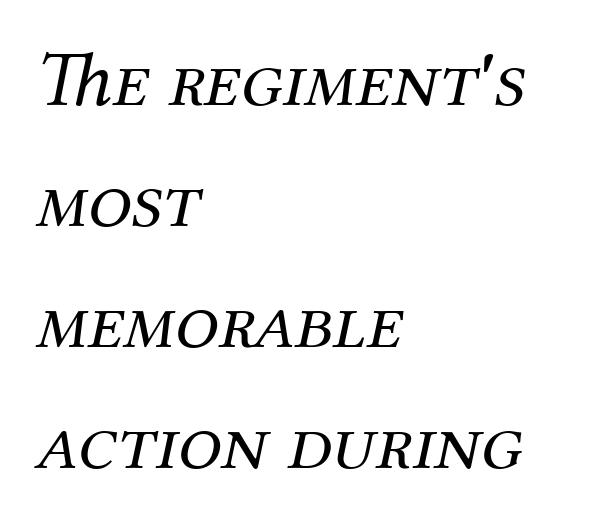
Q: Is the text bold? A: No.
Q: Is the text italic (slanted)? A: Yes, it leans right by about 12 degrees.
Q: Is the typeface a serif or a sans-serif typeface? A: Serif.
Q: Is the text underlined? A: No.
Q: How is the paragraph aligned? A: Left-aligned.
Q: Is the spacing between letters normal or unusually wide? A: Normal.
Q: Is the spacing between lines tight, normal or loose? A: Normal.
Q: Width (condensed, normal, or wide)? A: Normal.
Q: Stroke contrast? A: Medium.
Q: x-height? A: Medium.
Q: Monospaced? A: No.
